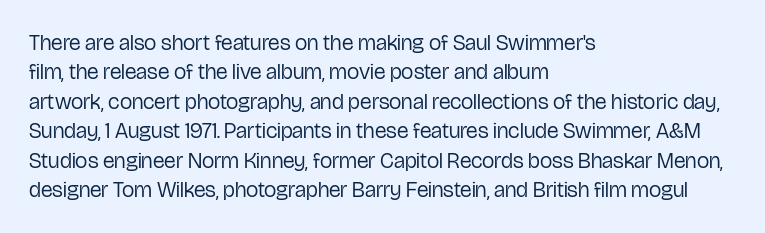
Bare-footed words on every line. Every stem runs plumb, perpendicular to the baseline. The typesetting does not lean heavy: it is not bold. Tracking value appears to be zero — textbook default spacing. The vertical gap from one line to the next is medium.
